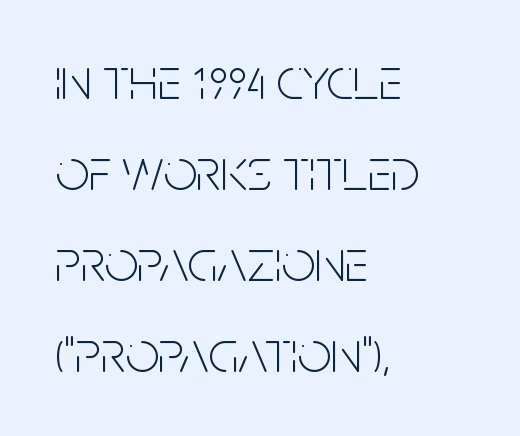
{"serif": "no", "italic": "no", "bold": "no", "weight": "light", "width": "condensed", "stroke_contrast": "low", "x_height": "large", "monospaced": "no", "underline": "no", "align": "left", "line_spacing": "normal", "line_spacing_ratio": 1.54, "letter_spacing": "normal", "letter_spacing_em": 0.0, "glyph_px": 59}
